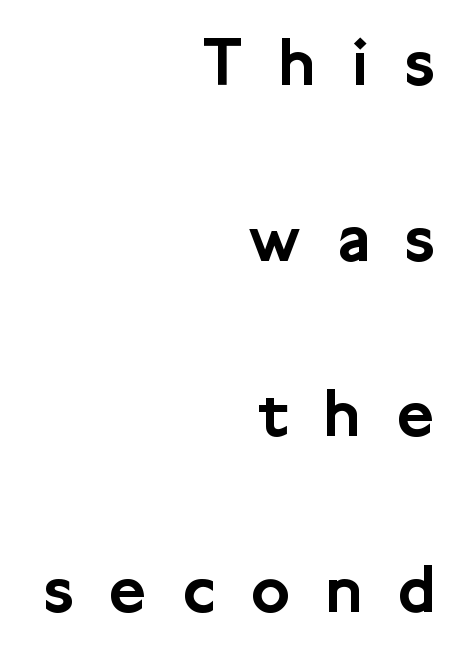
Q: Is the text italic (slanted)? A: No, it is upright.
Q: Is the typeface a serif or a sans-serif typeface? A: Sans-serif.
Q: Is the text underlined? A: No.
Q: How is the paragraph aligned? A: Right-aligned.
Q: Is the spacing between letters normal or unusually wide? A: Unusually wide.
Q: Is the spacing between lines tight, normal or loose? A: Loose.
Q: Width (condensed, normal, or wide)? A: Normal.
Q: Stroke contrast? A: Low.
Q: x-height? A: Medium.
Q: Monospaced? A: No.
